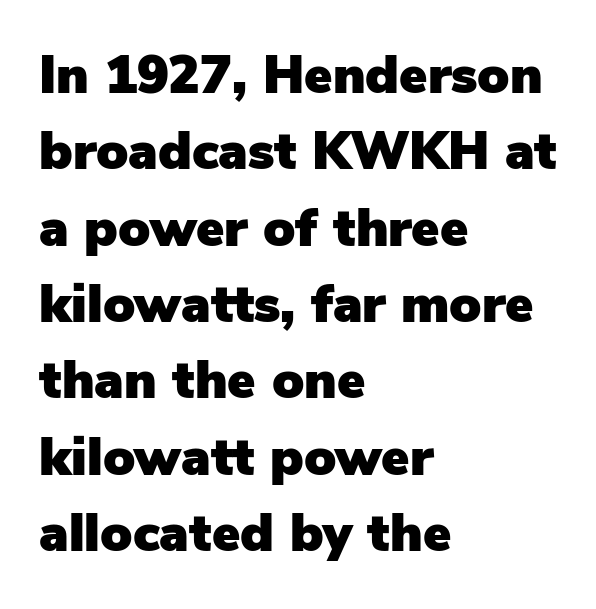
{"serif": "no", "italic": "no", "width": "normal", "stroke_contrast": "low", "x_height": "medium", "monospaced": "no", "underline": "no", "align": "left", "line_spacing": "normal", "line_spacing_ratio": 1.44, "letter_spacing": "normal", "letter_spacing_em": 0.0, "glyph_px": 53}
